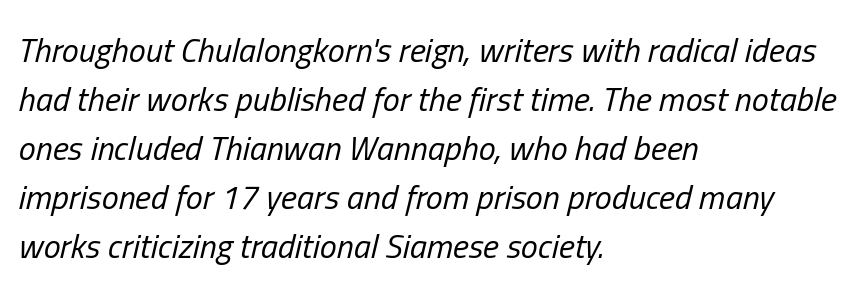
The letters advance in unequal steps, a hallmark of proportional type. The cut favours lightness, reaching ordinary text weight at its darkest. The lines are quadded left. Letter spacing: default.
